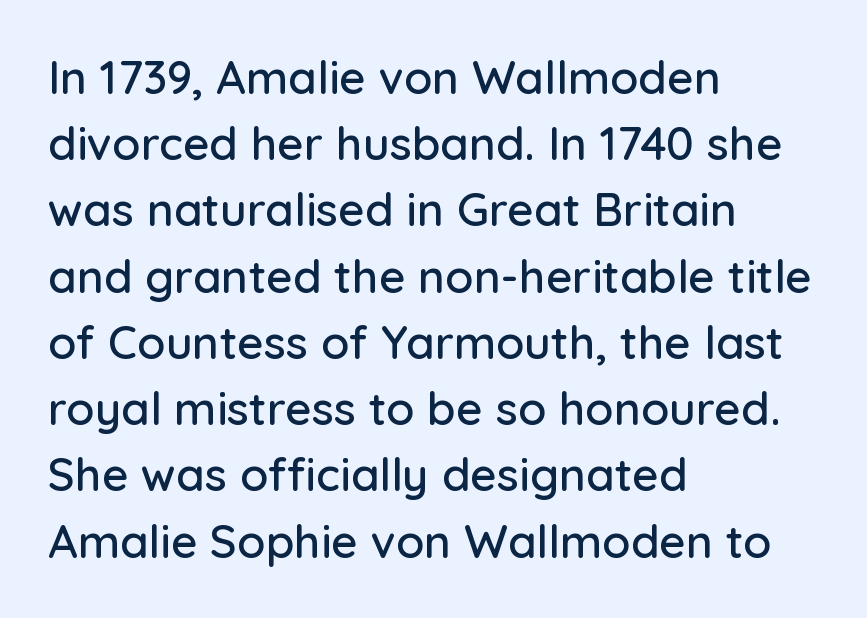
{"serif": "no", "italic": "no", "width": "normal", "stroke_contrast": "low", "x_height": "medium", "monospaced": "no", "underline": "no", "align": "left", "line_spacing": "normal", "line_spacing_ratio": 1.44, "letter_spacing": "normal", "letter_spacing_em": 0.0, "glyph_px": 46}
